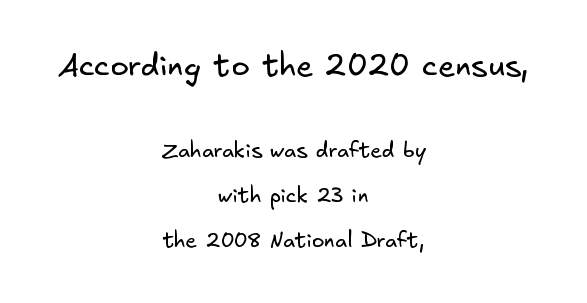
Look at the tracking — it's just the regular setting, nothing added. Heaviness? Minimal to ordinary, like unemphasized prose. Decoration check: the copy has no underline. Leftover space on each line is divided equally before and after the words. If you squint, the top block still reads clearly — it's the larger of the two. Type style note: lacks serifs.
